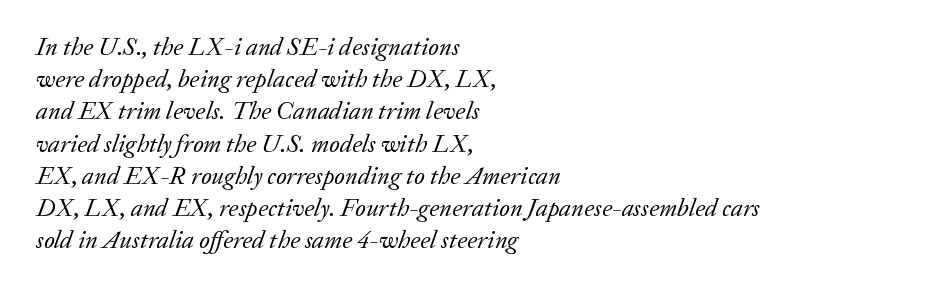
Evenly set lines give the paragraph a standard silhouette. Descenders hang freely into open space. All the whitespace from short lines collects on the right. A quiet, ordinary-to-light weight characterises the typeface. How are the letters spaced? Ordinarily, with no added tracking.
